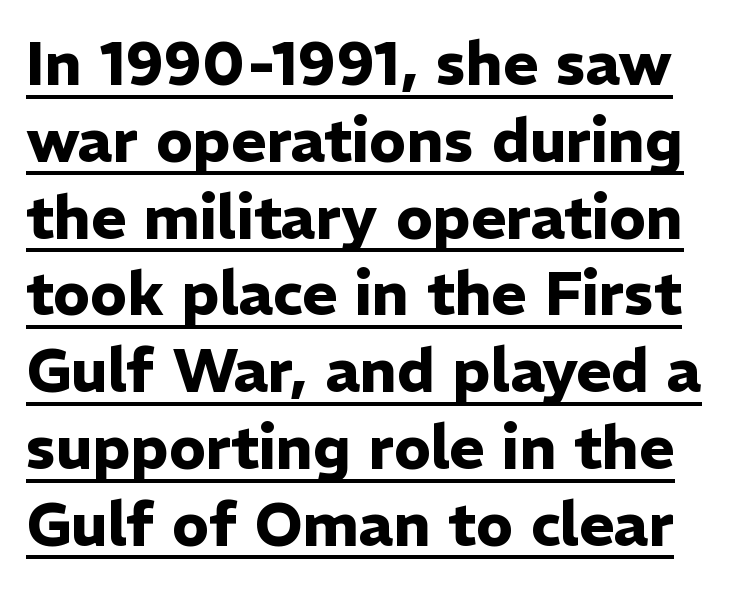
The passage shown is emphatically bold. Underlined type. Letter spacing: default. Posture: upright roman. This sample has the flowing, uneven cadence of proportional lettering.
